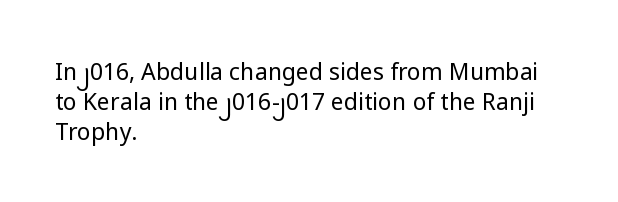
{"italic": "no", "bold": "no", "underline": "no", "align": "left", "line_spacing": "normal", "line_spacing_ratio": 1.3, "letter_spacing": "normal", "letter_spacing_em": 0.0, "glyph_px": 23}
